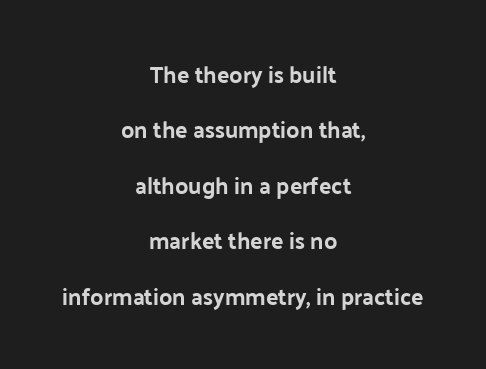
The image shows 23 px text type, upright; set centered, loose line spacing (2.41x), normal letter spacing, not underlined.
